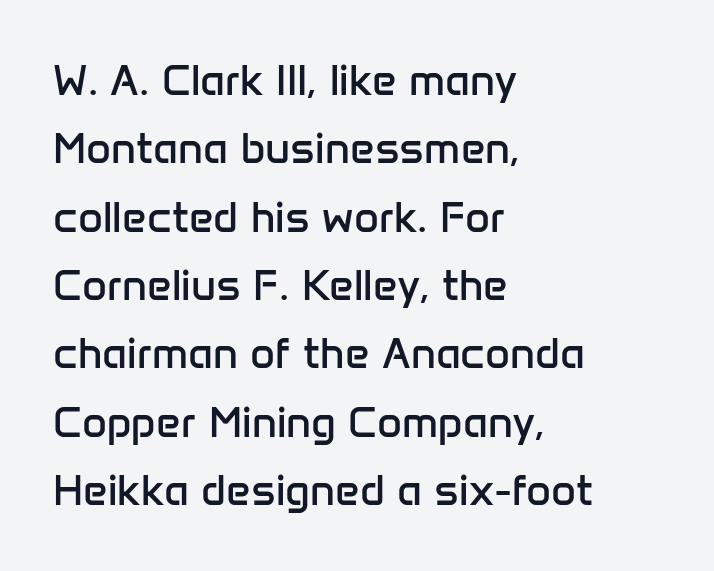
Q: Is the text bold? A: No.
Q: Is the text italic (slanted)? A: No, it is upright.
Q: Is the typeface a serif or a sans-serif typeface? A: Sans-serif.
Q: Is the text underlined? A: No.
Q: How is the paragraph aligned? A: Left-aligned.
Q: Is the spacing between letters normal or unusually wide? A: Normal.
Q: Is the spacing between lines tight, normal or loose? A: Normal.
Q: Width (condensed, normal, or wide)? A: Normal.
Q: Stroke contrast? A: Low.
Q: x-height? A: Medium.
Q: Monospaced? A: No.
